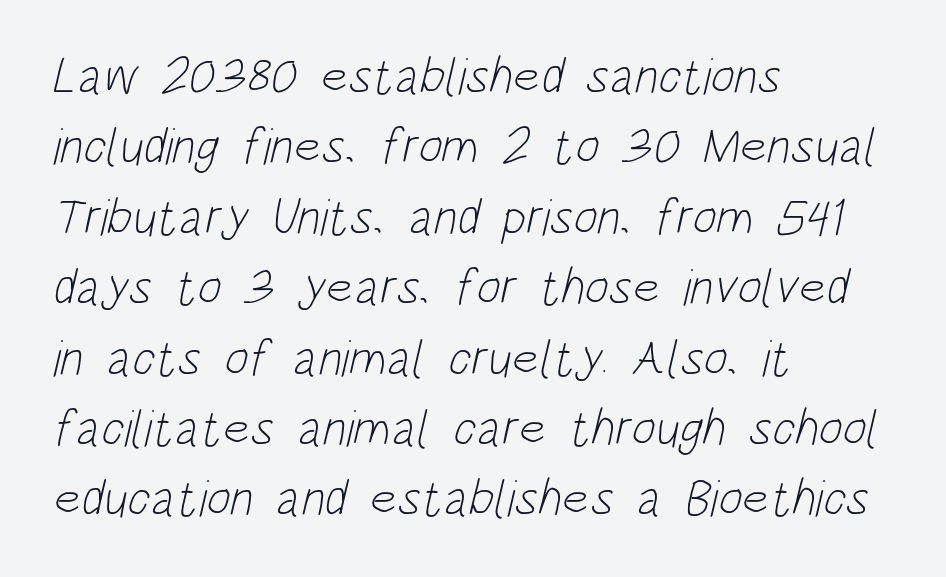
Q: Is the text bold? A: No.
Q: Is the typeface a serif or a sans-serif typeface? A: Sans-serif.
Q: Is the text underlined? A: No.
Q: How is the paragraph aligned? A: Left-aligned.
Q: Is the spacing between letters normal or unusually wide? A: Normal.
Q: Is the spacing between lines tight, normal or loose? A: Normal.
Q: Width (condensed, normal, or wide)? A: Condensed.
Q: Stroke contrast? A: Low.
Q: x-height? A: Large.
Q: Monospaced? A: No.
